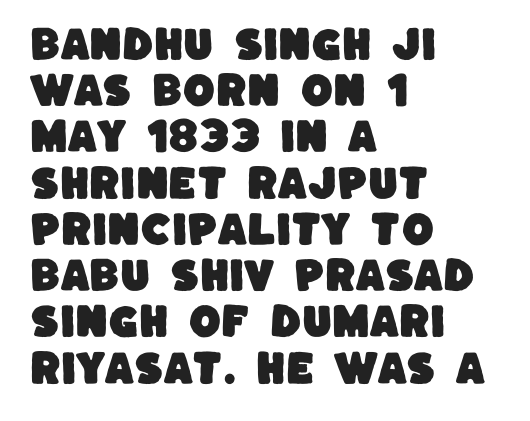
Beneath every word, the page is bare. These lines are composed in type without serifs. How are the letters spaced? Ordinarily, with no added tracking. The typesetter chose a ragged-right arrangement here. Regular leading.
